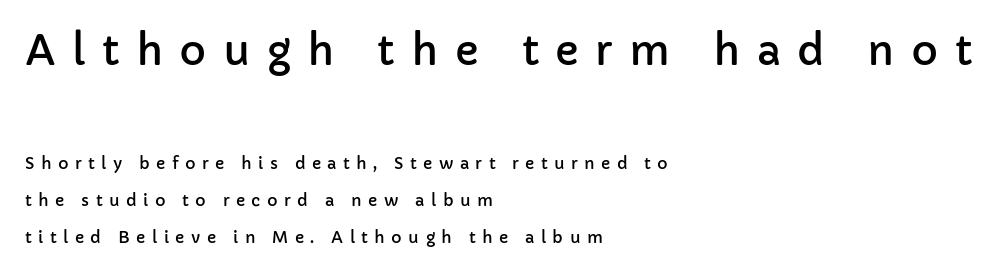
The type is letterspaced generously, with wide tracking. The letters carry no serifs — their stems end cleanly without finishing strokes. Each letter keeps its own natural width here, so spacing adapts to shape. Beneath every word, the page is bare.
